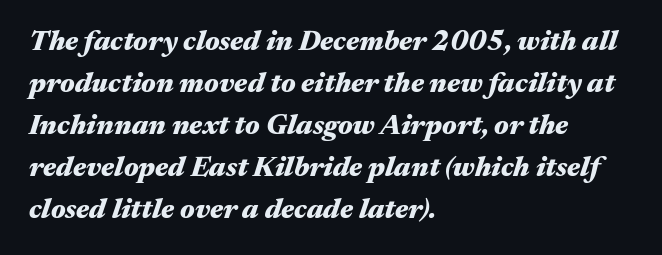
Strong, thick strokes mark this as bold type. In terms of posture, this sample is oblique. Line starts are locked; line ends wander. Does the leading feel generous? No, just average.
